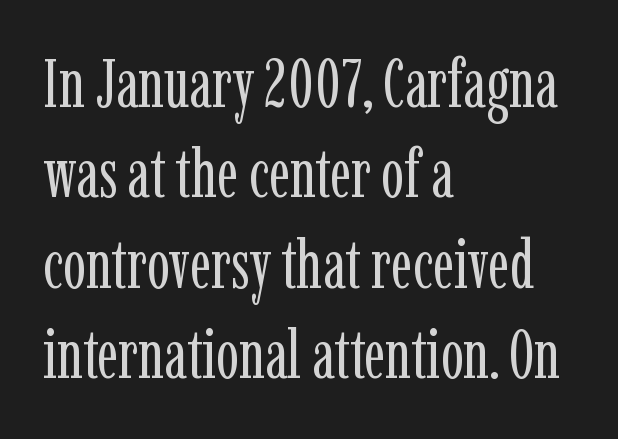
{"serif": "yes", "italic": "no", "bold": "no", "weight": "regular", "width": "condensed", "stroke_contrast": "low", "x_height": "medium", "monospaced": "no", "underline": "no", "align": "left", "line_spacing": "normal", "line_spacing_ratio": 1.35, "letter_spacing": "normal", "letter_spacing_em": 0.0, "glyph_px": 67}
